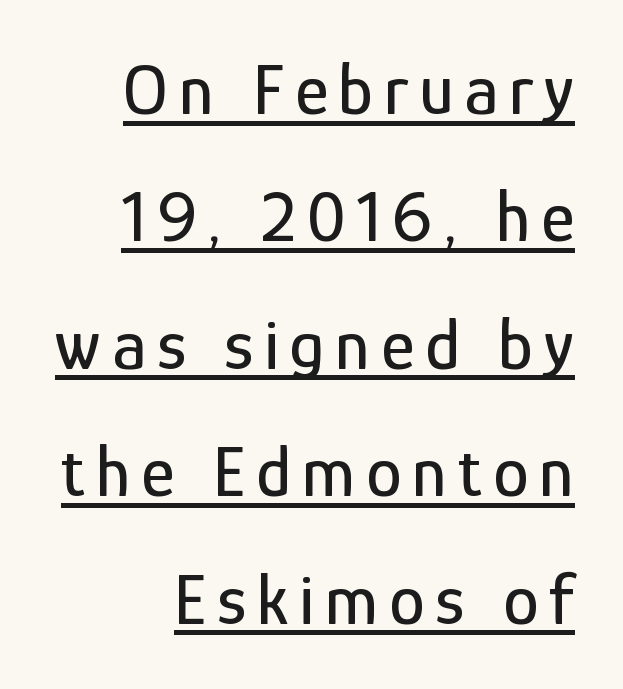
The image shows 72 px condensed sans-serif type, upright; set right-aligned, line spacing 1.77x, underlined; low stroke contrast and a medium x-height.
